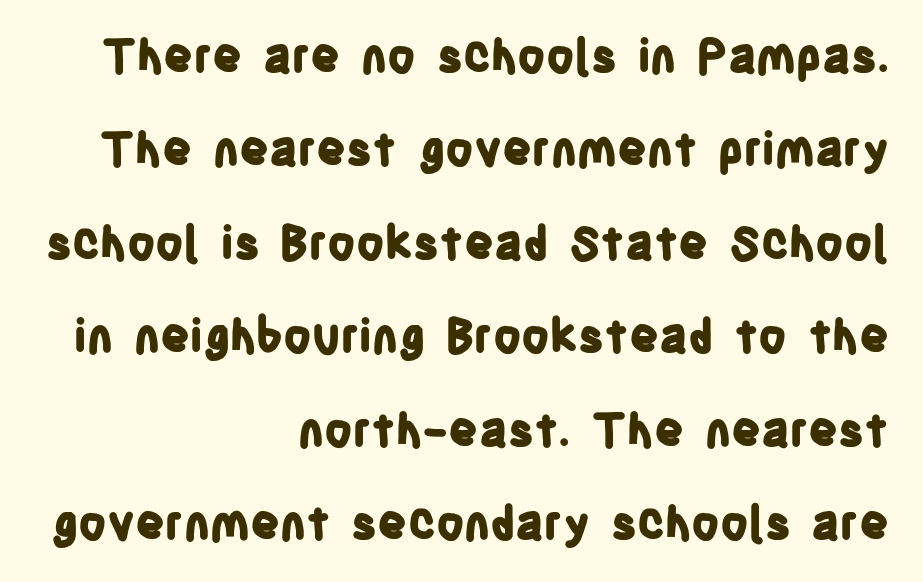
The text block is weighted toward the right margin, trailing off unevenly leftward. These lines stand farther apart than default settings would place them. A roman cut, with each character standing at attention. Honestly, the letter spacing is just normal — you wouldn't notice it.
